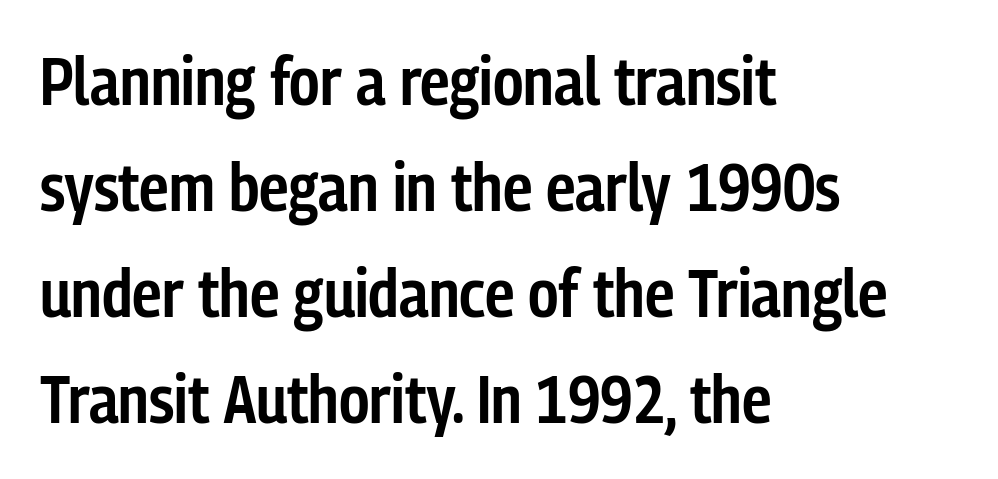
{"serif": "no", "italic": "no", "bold": "semi", "weight": "semibold", "width": "condensed", "stroke_contrast": "low", "x_height": "medium", "monospaced": "no", "underline": "no", "align": "left", "line_spacing": "normal", "line_spacing_ratio": 1.58, "letter_spacing": "normal", "letter_spacing_em": 0.0, "glyph_px": 67}
